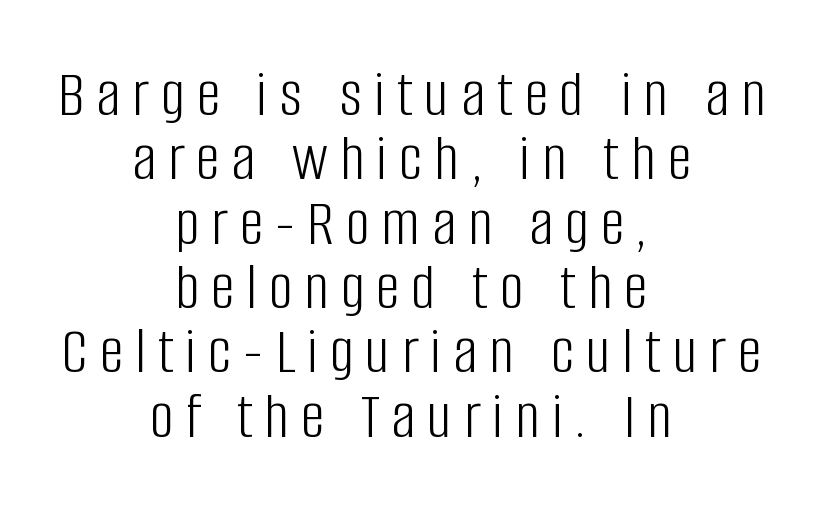
The image shows 67 px light, condensed sans-serif type, upright; set centered, tight line spacing (0.96x), not underlined; low stroke contrast and a large x-height.
